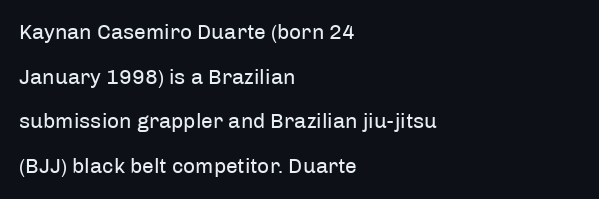
Q: Is the text bold? A: No.
Q: Is the text italic (slanted)? A: No, it is upright.
Q: Is the text underlined? A: No.
Q: How is the paragraph aligned? A: Left-aligned.
Q: Is the spacing between letters normal or unusually wide? A: Normal.
Q: Is the spacing between lines tight, normal or loose? A: Loose.
